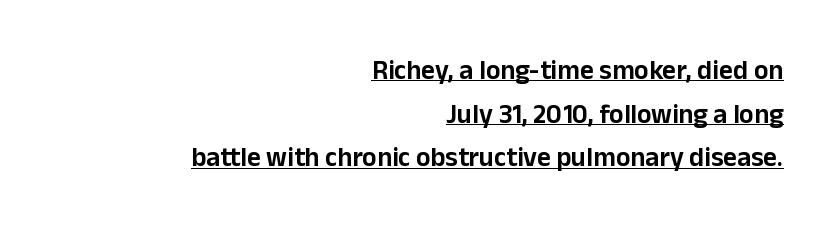
Q: Is the text italic (slanted)? A: No, it is upright.
Q: Is the text underlined? A: Yes.
Q: How is the paragraph aligned? A: Right-aligned.
Q: Is the spacing between letters normal or unusually wide? A: Normal.
Q: Is the spacing between lines tight, normal or loose? A: Normal.
